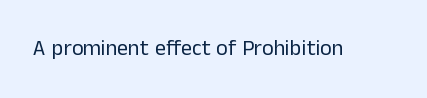
{"italic": "no", "bold": "no", "underline": "no", "letter_spacing": "normal", "letter_spacing_em": 0.0, "glyph_px": 22}
